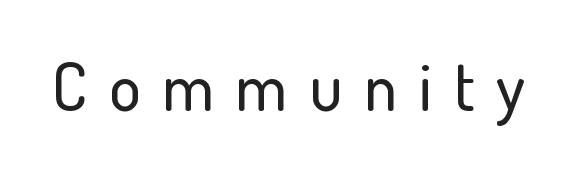
{"serif": "no", "italic": "no", "width": "normal", "stroke_contrast": "low", "x_height": "small", "monospaced": "no", "underline": "no", "letter_spacing": "wide", "letter_spacing_em": 0.33, "glyph_px": 66}
